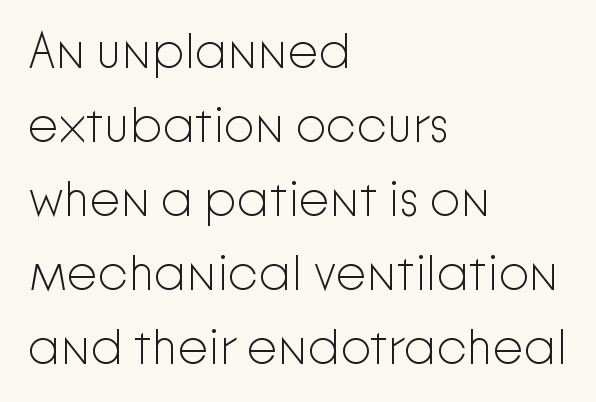
The image shows 49 px light sans-serif type, upright; set left-aligned, normal line spacing (1.51x), normal letter spacing, not underlined; low stroke contrast and a medium x-height.
